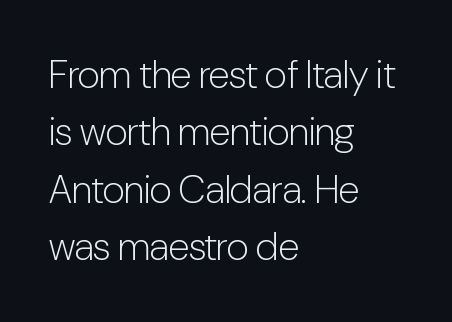
Q: Is the text bold? A: No.
Q: Is the text italic (slanted)? A: No, it is upright.
Q: Is the typeface a serif or a sans-serif typeface? A: Sans-serif.
Q: Is the text underlined? A: No.
Q: How is the paragraph aligned? A: Left-aligned.
Q: Is the spacing between letters normal or unusually wide? A: Normal.
Q: Is the spacing between lines tight, normal or loose? A: Normal.
Q: Width (condensed, normal, or wide)? A: Condensed.
Q: Stroke contrast? A: Low.
Q: x-height? A: Medium.
Q: Monospaced? A: No.
